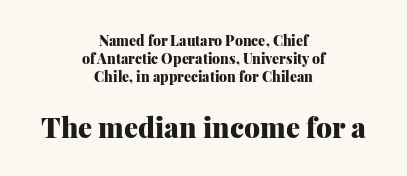
Q: Is the text bold? A: Yes.
Q: Is the text italic (slanted)? A: No, it is upright.
Q: Is the typeface a serif or a sans-serif typeface? A: Serif.
Q: Is the text underlined? A: No.
Q: How is the paragraph aligned? A: Centered.
Q: Is the spacing between letters normal or unusually wide? A: Normal.
Q: Is the spacing between lines tight, normal or loose? A: Normal.
Q: Which block of text is set in a larger size, the first (top) or the second (bottom)? A: The second (bottom) one.
Q: Width (condensed, normal, or wide)? A: Normal.
Q: Stroke contrast? A: Medium.
Q: x-height? A: Medium.
Q: Monospaced? A: No.
